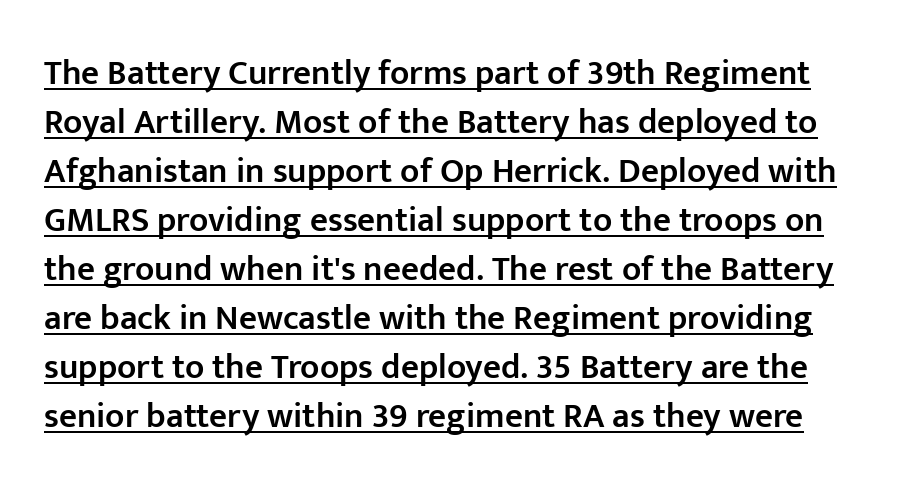
Q: Is the text bold? A: Semi-bold.
Q: Is the text italic (slanted)? A: No, it is upright.
Q: Is the typeface a serif or a sans-serif typeface? A: Sans-serif.
Q: Is the text underlined? A: Yes.
Q: Is the spacing between letters normal or unusually wide? A: Normal.
Q: Is the spacing between lines tight, normal or loose? A: Normal.
Q: Width (condensed, normal, or wide)? A: Normal.
Q: Stroke contrast? A: Low.
Q: x-height? A: Medium.
Q: Monospaced? A: No.
